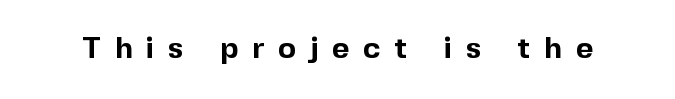
The face used here is proportionally spaced, like ordinary book or web type. Characters follow at a spacing far wider than the type designer built in. The glyphs in this specimen are sans serif. A dark, heavy texture on the line: the type is bold. If you drew a line through each stem, it would be perfectly vertical. Type without underlining.
